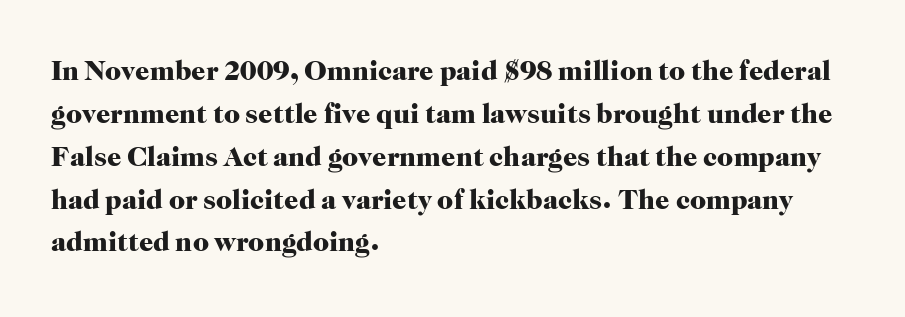
Q: Is the text bold? A: Yes.
Q: Is the text italic (slanted)? A: No, it is upright.
Q: Is the typeface a serif or a sans-serif typeface? A: Serif.
Q: Is the text underlined? A: No.
Q: How is the paragraph aligned? A: Left-aligned.
Q: Is the spacing between letters normal or unusually wide? A: Normal.
Q: Is the spacing between lines tight, normal or loose? A: Normal.
Q: Width (condensed, normal, or wide)? A: Normal.
Q: Stroke contrast? A: High.
Q: x-height? A: Medium.
Q: Monospaced? A: No.
